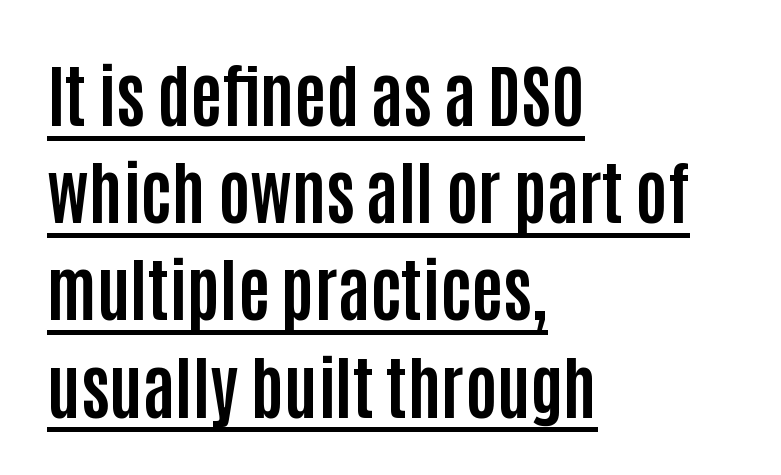
Q: Is the text bold? A: Yes.
Q: Is the text italic (slanted)? A: No, it is upright.
Q: Is the typeface a serif or a sans-serif typeface? A: Sans-serif.
Q: Is the text underlined? A: Yes.
Q: How is the paragraph aligned? A: Left-aligned.
Q: Is the spacing between letters normal or unusually wide? A: Normal.
Q: Is the spacing between lines tight, normal or loose? A: Normal.
Q: Width (condensed, normal, or wide)? A: Condensed.
Q: Stroke contrast? A: Low.
Q: x-height? A: Large.
Q: Monospaced? A: No.
